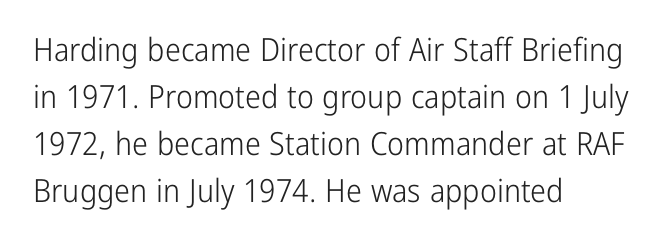
The font's upright variant was chosen for this text. No feet cap the strokes, marking this as sans-serif type. You could not count columns in this text — the font is proportionally spaced. Glance below the letters and you will spot only blank space.
